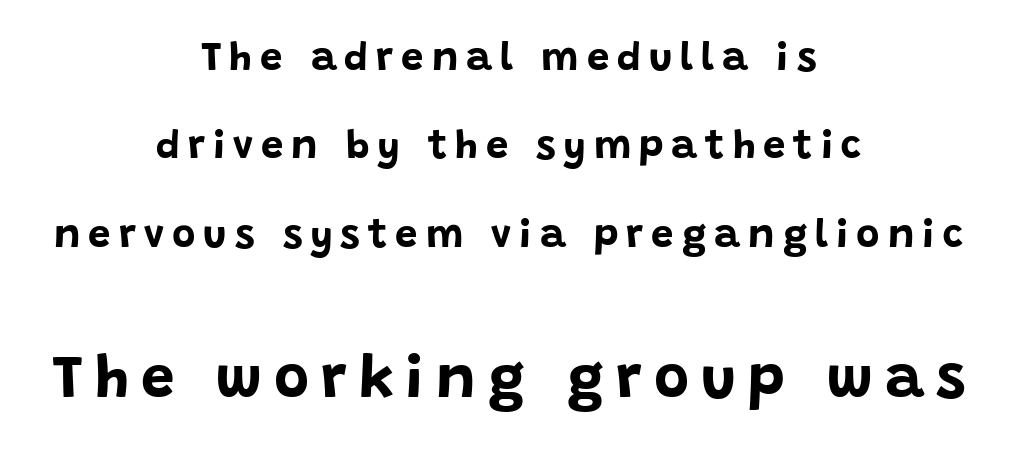
Which of the two is more prominent by size? The second, at the bottom. If you measured baseline to baseline, you'd find a long distance. Type style note: lacks serifs. Character widths vary here, with narrow letters taking less room than wide ones. Line starts and ends both wander, symmetrically. Rendered with straight, roman letterforms.
